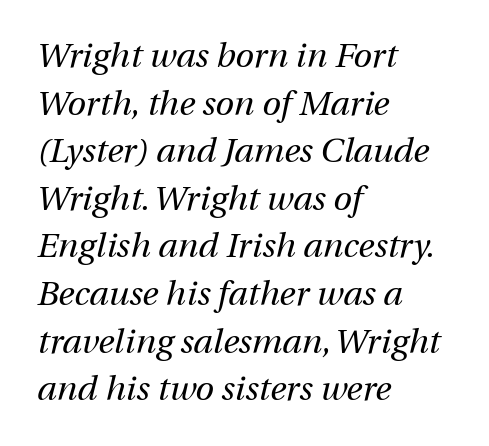
The passage is arranged the way most books set body copy — flush left. Underline: absent. Leading matches the norm, producing a regular column. There's an unmistakable incline to the writing here. You could call the tracking neutral — neither tight nor loose. The passage shown is typed in a proportional face where columns would drift.
